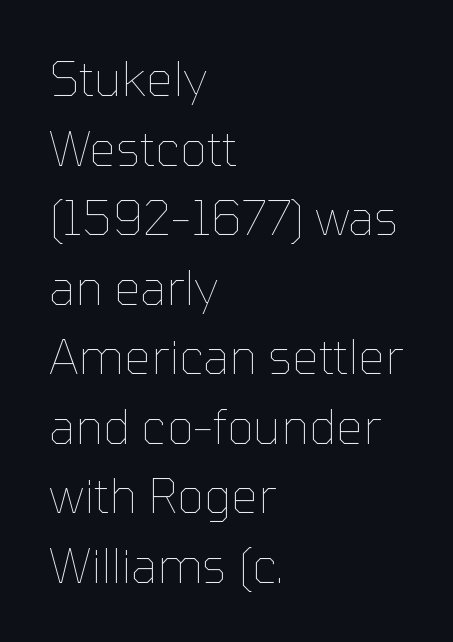
The image shows 47 px thin type, upright; set left-aligned, normal line spacing (1.48x), normal letter spacing, not underlined; low stroke contrast and a medium x-height.
